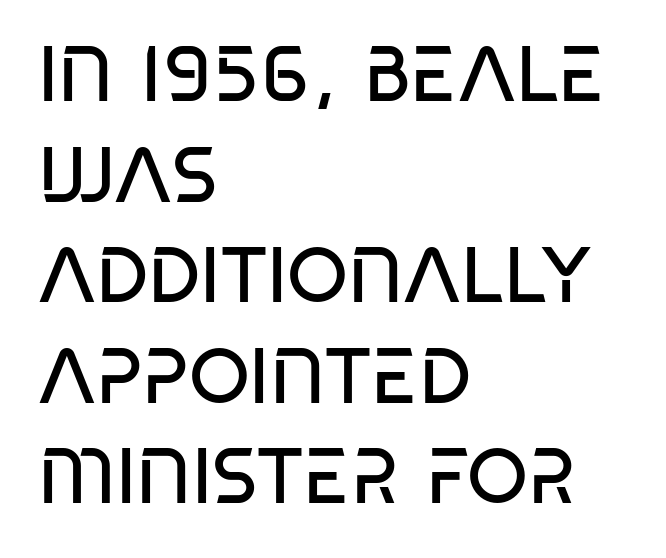
The image shows 78 px regular-weight, condensed sans-serif type, upright; set left-aligned, normal line spacing (1.29x), normal letter spacing, not underlined; low stroke contrast and a large x-height.
